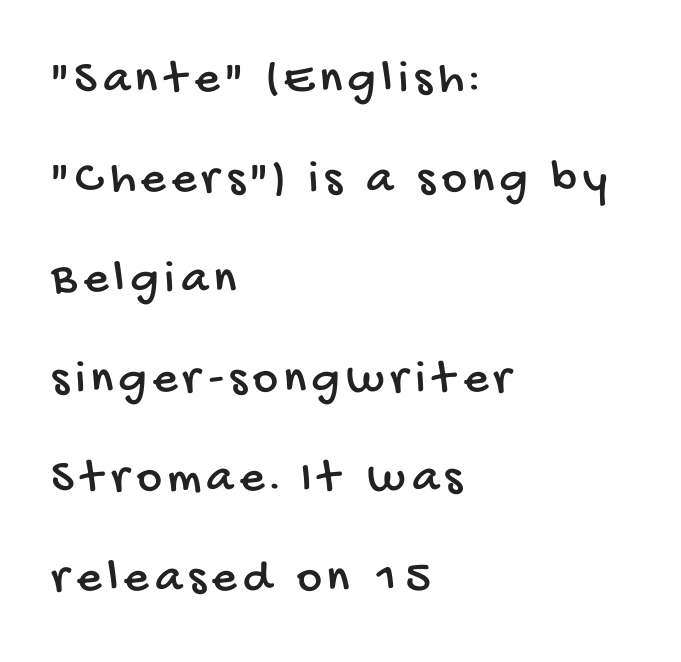
Font category for this specimen: sans-serif. Is the block centered? No — it sits flush against the left margin. Only glyphs here, with clear space below each row. These lines are rendered in a variable-pitch font. The passage shown stacks its lines with a broad gap.
